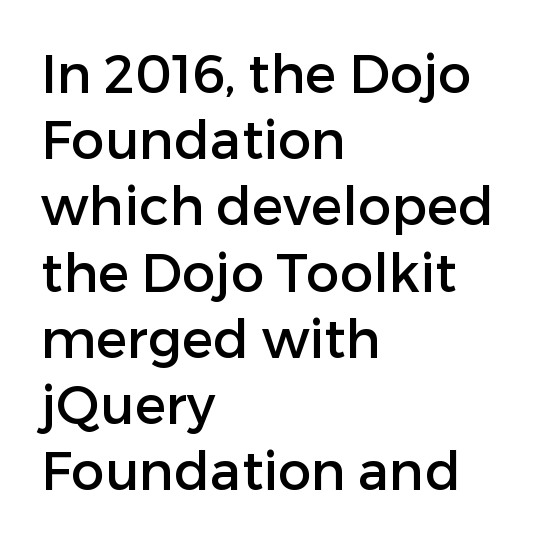
{"serif": "no", "italic": "no", "width": "normal", "stroke_contrast": "low", "x_height": "medium", "monospaced": "no", "underline": "no", "align": "left", "line_spacing": "normal", "line_spacing_ratio": 1.25, "letter_spacing": "normal", "letter_spacing_em": 0.0, "glyph_px": 53}
